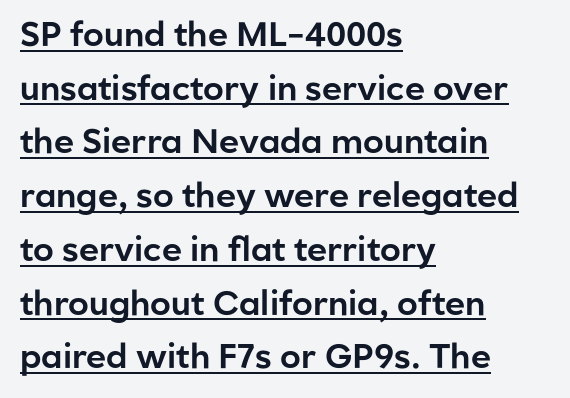
The image shows 34 px sans-serif type, upright; set left-aligned, normal line spacing (1.58x), normal letter spacing, underlined; low stroke contrast and a medium x-height.
